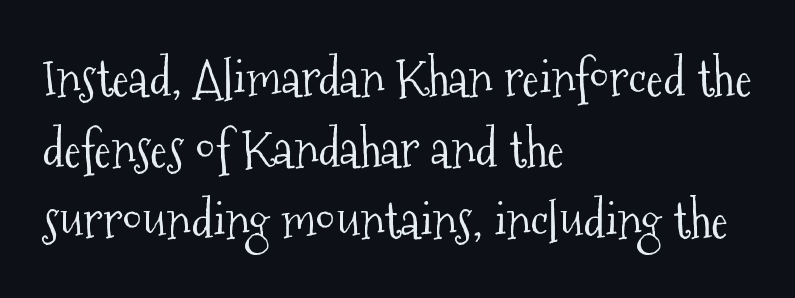
Glance below the letters and you will spot only blank space. A typesetter would mark this as roman, not italic. The space between consecutive lines is moderate. Heaviness? Minimal to ordinary, like unemphasized prose. The letters advance in unequal steps, a hallmark of proportional type. Are there feet on the stems? There are — it's a serif.
